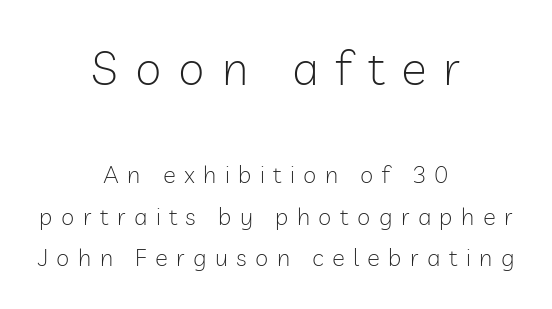
This sample has the flowing, uneven cadence of proportional lettering. Stem width sits at or under what a default text font uses. Rendered with straight, roman letterforms. Visually, the top section dominates because its glyphs are scaled up. The font family rendered here belongs to the sans-serif group.
